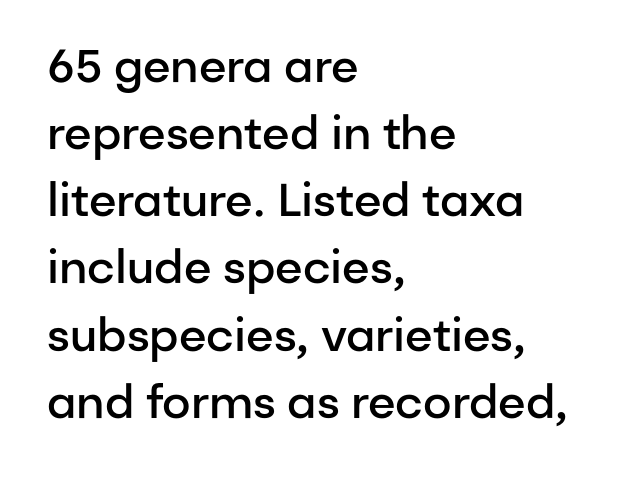
{"serif": "no", "italic": "no", "bold": "semi", "weight": "semibold", "width": "normal", "stroke_contrast": "low", "x_height": "medium", "monospaced": "no", "underline": "no", "align": "left", "line_spacing": "normal", "line_spacing_ratio": 1.46, "letter_spacing": "normal", "letter_spacing_em": 0.0, "glyph_px": 46}
